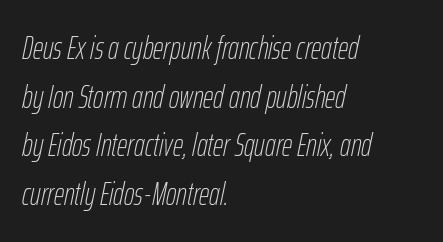
The foot of each line stays bare and open. Spacing verdict: proportional, widths tailored to each character. If you measured baseline to baseline, you'd find a middling distance. These lines were composed using italics.
